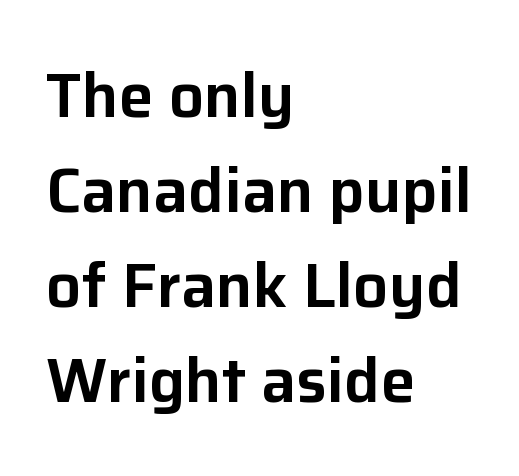
The image shows 62 px sans-serif type, upright; set left-aligned, normal line spacing (1.53x), normal letter spacing, not underlined; low stroke contrast and a medium x-height.
